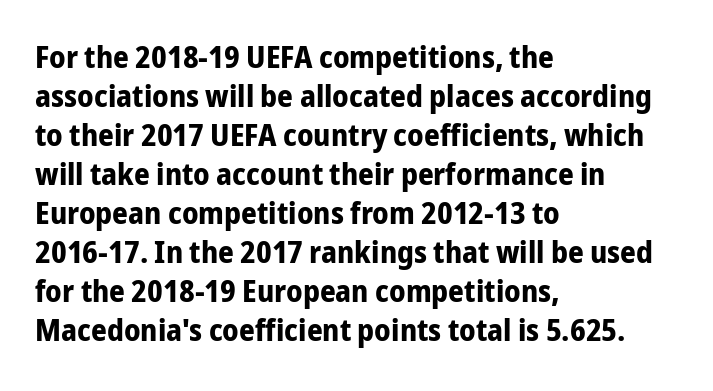
Letters rest on an invisible, unmarked baseline. The lines sit at an ordinary, default distance from one another. This rendering leaves character spacing at its baseline value. Heavy-handed strokes throughout: this text is bold.
